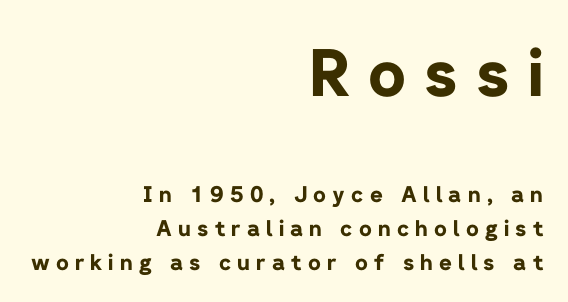
What kind of face is this? One without serifs — a sans. The lines sit at an ordinary, default distance from one another. Posture: upright roman. The rendering anchors every line to the right-hand side. Large over small — that's the arrangement of the two blocks here.
